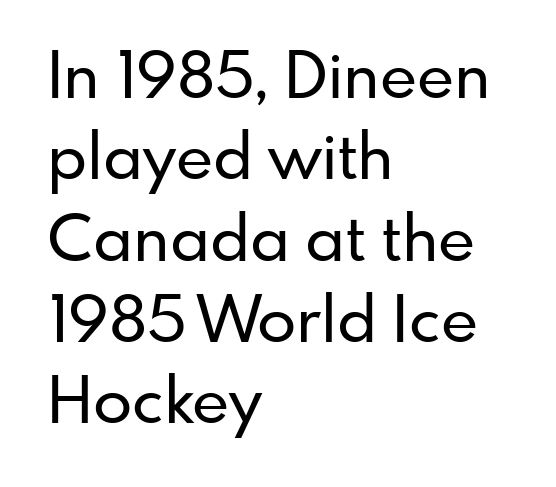
The image shows 64 px sans-serif type, upright; set left-aligned, normal line spacing (1.27x), normal letter spacing, not underlined; low stroke contrast and a small x-height.
